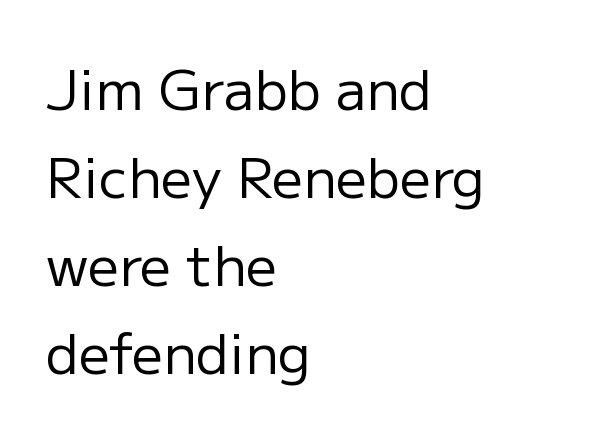
All the whitespace from short lines collects on the right. Spacing verdict: proportional, widths tailored to each character. Beneath every word, the page is bare. The font's upright variant was chosen for this text.
